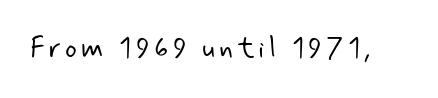
{"serif": "no", "bold": "no", "weight": "light", "width": "normal", "stroke_contrast": "low", "x_height": "small", "monospaced": "no", "underline": "no", "glyph_px": 28}
